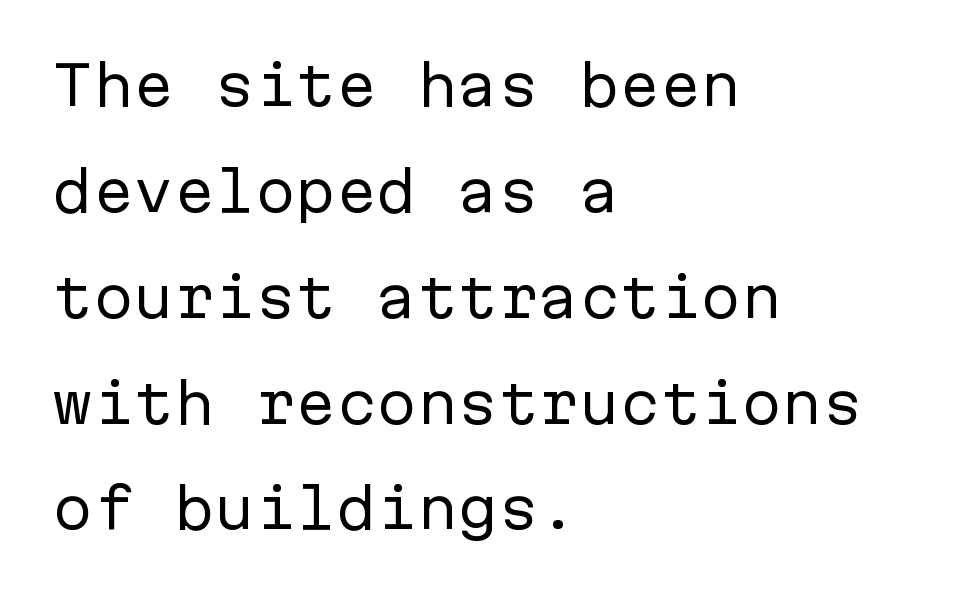
Q: Is the text bold? A: No.
Q: Is the text italic (slanted)? A: No, it is upright.
Q: Is the typeface a serif or a sans-serif typeface? A: Sans-serif.
Q: Is the text underlined? A: No.
Q: How is the paragraph aligned? A: Left-aligned.
Q: Is the spacing between letters normal or unusually wide? A: Normal.
Q: Is the spacing between lines tight, normal or loose? A: Loose.
Q: Width (condensed, normal, or wide)? A: Normal.
Q: Stroke contrast? A: Low.
Q: x-height? A: Medium.
Q: Monospaced? A: Yes.
